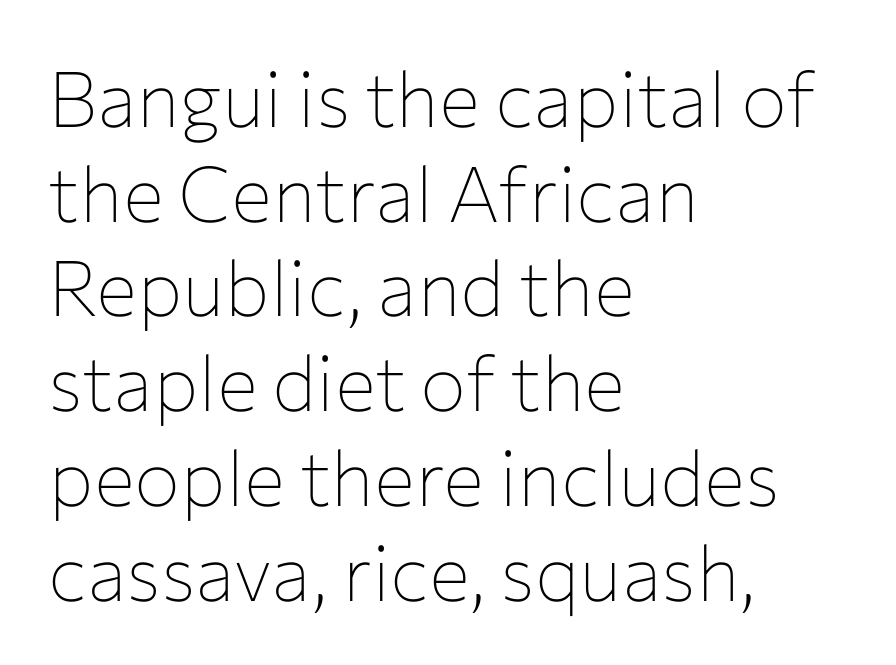
The letterforms sit at book weight or below. In terms of letterspacing, this is plain default setting. Rendered with straight, roman letterforms. Proportional: the letters do not fall into vertical columns. Only glyphs here, with clear space below each row. Note: no serifs on the glyphs.
